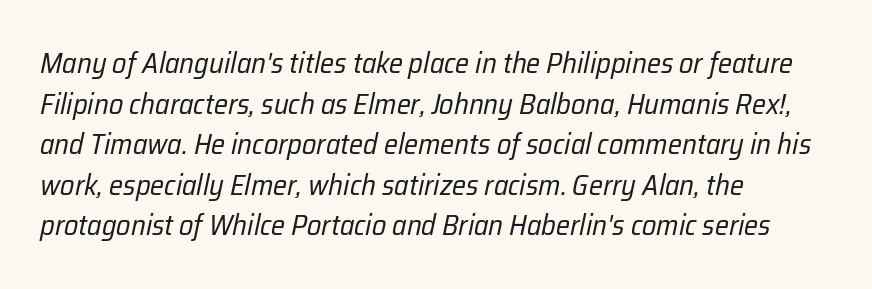
Regarding leading, the lines here are spaced in the standard way. Caption: face not bold, strokes unweighted. You could not count columns in this text — the font is proportionally spaced. Observe the lean: these are italic letterforms.
